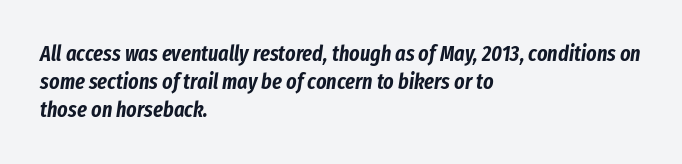
Quick note: underline off. The letters sit at their default tracking, neither squeezed nor spread. Caption: multi-line text, flush left, ragged right. The rendering applies a slant to the glyphs. What's the leading like? Ordinary, nothing unusual.
